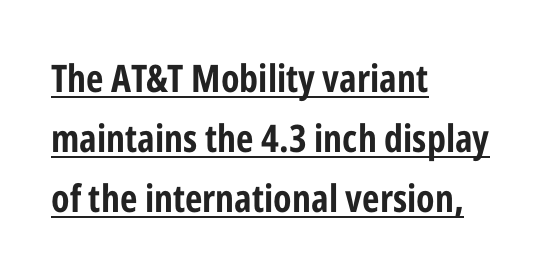
Q: Is the text bold? A: Yes.
Q: Is the text italic (slanted)? A: No, it is upright.
Q: Is the typeface a serif or a sans-serif typeface? A: Sans-serif.
Q: Is the text underlined? A: Yes.
Q: How is the paragraph aligned? A: Left-aligned.
Q: Is the spacing between letters normal or unusually wide? A: Normal.
Q: Is the spacing between lines tight, normal or loose? A: Normal.
Q: Width (condensed, normal, or wide)? A: Condensed.
Q: Stroke contrast? A: Low.
Q: x-height? A: Medium.
Q: Monospaced? A: No.
